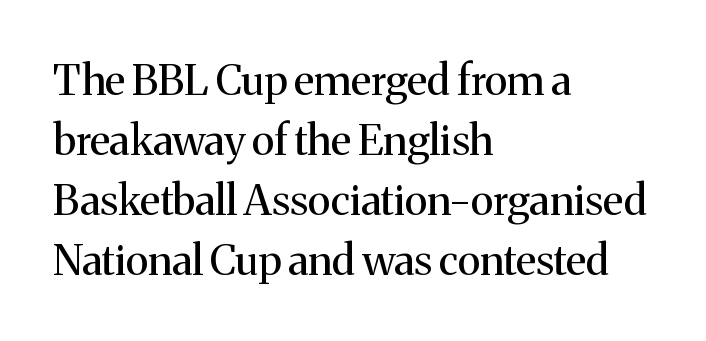
The image shows 42 px regular-weight serif type, upright; set left-aligned, normal line spacing (1.43x), normal letter spacing, not underlined; medium stroke contrast and a medium x-height.
